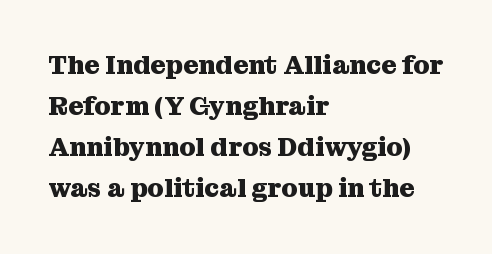
{"italic": "no", "bold": "yes", "underline": "no", "align": "left", "line_spacing": "normal", "line_spacing_ratio": 1.58, "letter_spacing": "normal", "letter_spacing_em": 0.0, "glyph_px": 26}
